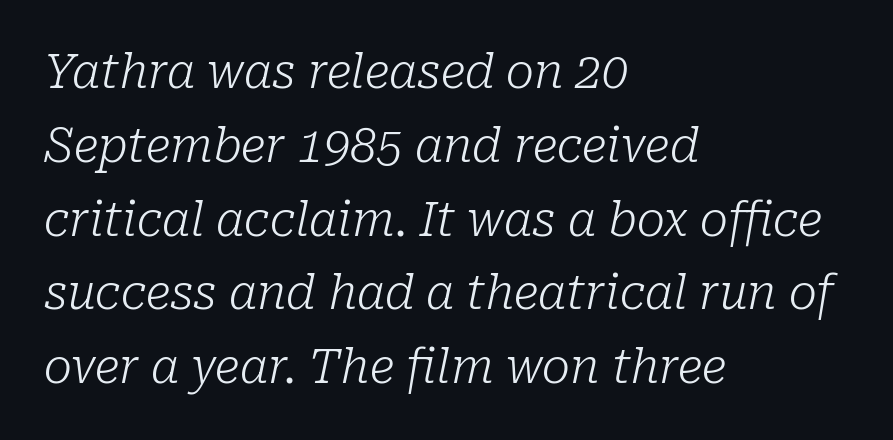
Compared with a typical body face, this is equally light or lighter still. The face used here is proportionally spaced, like ordinary book or web type. This sample is left-justified, so line endings fall wherever the words run out. Baseline-to-baseline distance is the conventional proportion of letter height. Glyph-to-glyph distance matches everyday printed text. Slanted lettering throughout.
